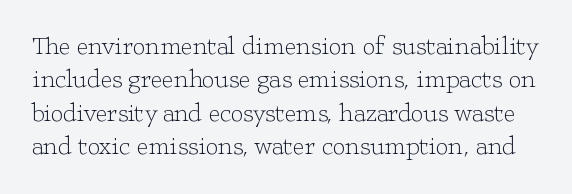
A typesetter would mark this as roman, not italic. Unmarked baselines from the first word to the last. The line texture is even and compact thanks to regular tracking. Reading down the column, the eye jumps a familiar distance to each next line.
